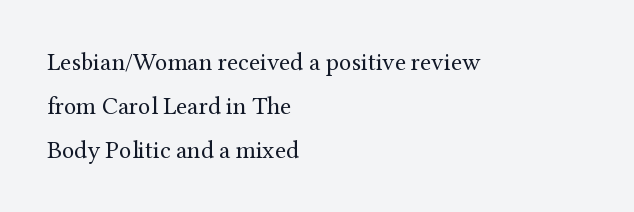
{"italic": "no", "bold": "no", "underline": "no", "align": "left", "line_spacing_ratio": 1.76, "letter_spacing": "normal", "letter_spacing_em": 0.0, "glyph_px": 25}
